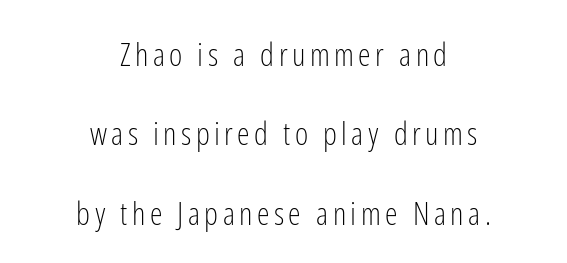
Q: Is the text bold? A: No.
Q: Is the text italic (slanted)? A: No, it is upright.
Q: Is the typeface a serif or a sans-serif typeface? A: Sans-serif.
Q: Is the text underlined? A: No.
Q: How is the paragraph aligned? A: Centered.
Q: Is the spacing between lines tight, normal or loose? A: Loose.
Q: Width (condensed, normal, or wide)? A: Condensed.
Q: Stroke contrast? A: Low.
Q: x-height? A: Medium.
Q: Monospaced? A: No.
